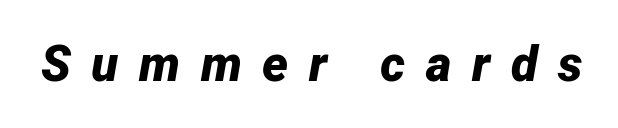
The strip under each line holds only bare page. This is oblique type, the kind used for emphasis or titles. I'd describe the lettering as bold — thick and assertive. The face used here is proportionally spaced, like ordinary book or web type.
